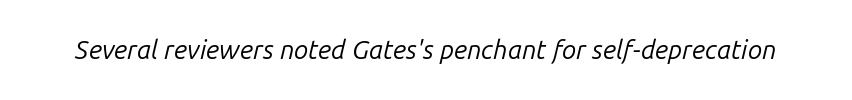
The face looks like a standard text weight, possibly lighter. Looking at the ascenders, they clearly lean. Unmarked baselines from the first word to the last. Observe the ordinary spacing: letters are neighbours, not strangers.
